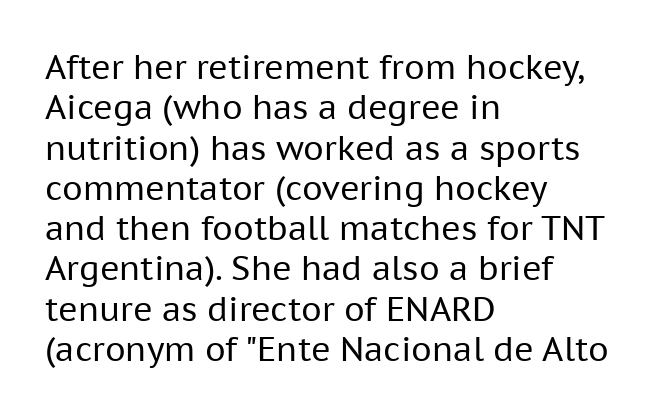
The image shows 33 px regular-weight sans-serif type, upright; set left-aligned, line spacing 1.22x, normal letter spacing, not underlined; low stroke contrast and a medium x-height.
